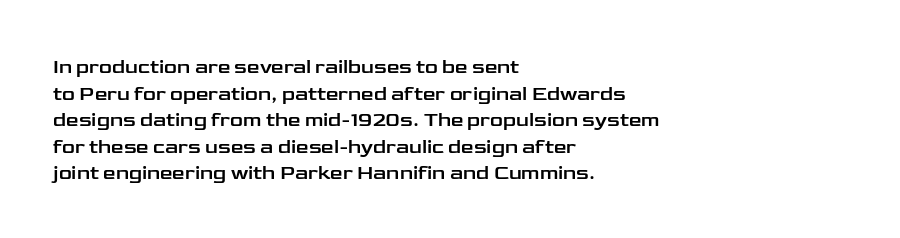
Which margin do the lines hug? The left one — the right edge is uneven. Do the letters lean? They stand straight. Students, note that the glyphs here touch the page at normal intervals. The block of text has a typical density, with ordinary space between rows. Unmarked baselines from the first word to the last.
